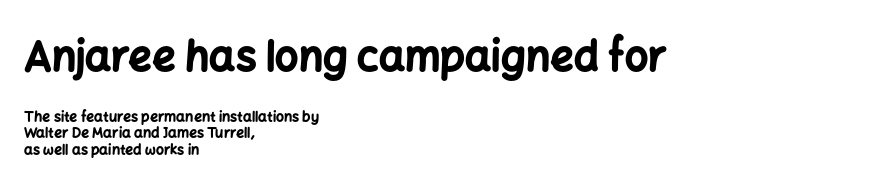
The axis of the letterforms is exactly vertical. Underline: absent. Caption: multi-line text, flush left, ragged right. Each word holds together tightly as a unit, with standard inter-letter gaps. Spacing verdict: proportional, widths tailored to each character.
